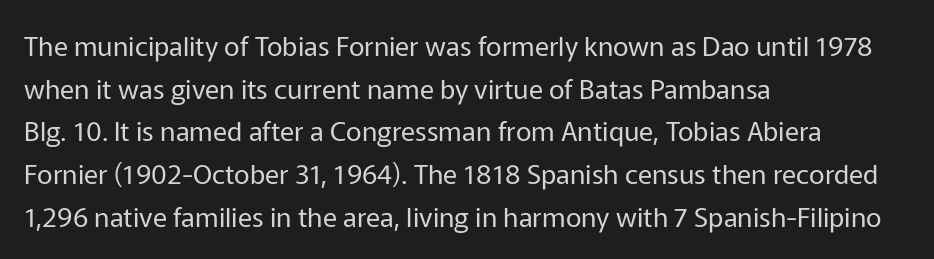
{"italic": "no", "bold": "no", "underline": "no", "align": "left", "line_spacing": "normal", "line_spacing_ratio": 1.58, "letter_spacing": "normal", "letter_spacing_em": 0.0, "glyph_px": 27}
